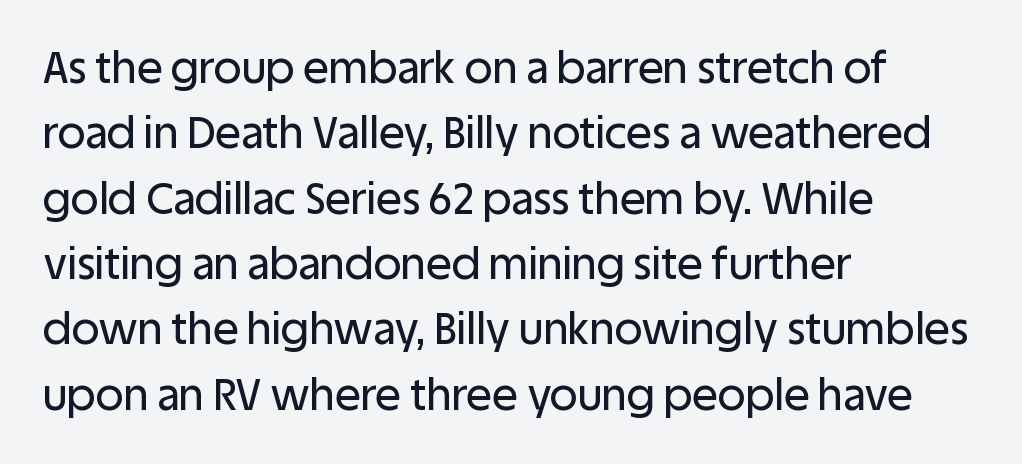
{"serif": "no", "italic": "no", "width": "normal", "stroke_contrast": "low", "x_height": "large", "monospaced": "no", "underline": "no", "align": "left", "line_spacing": "normal", "line_spacing_ratio": 1.52, "letter_spacing": "normal", "letter_spacing_em": 0.0, "glyph_px": 43}
